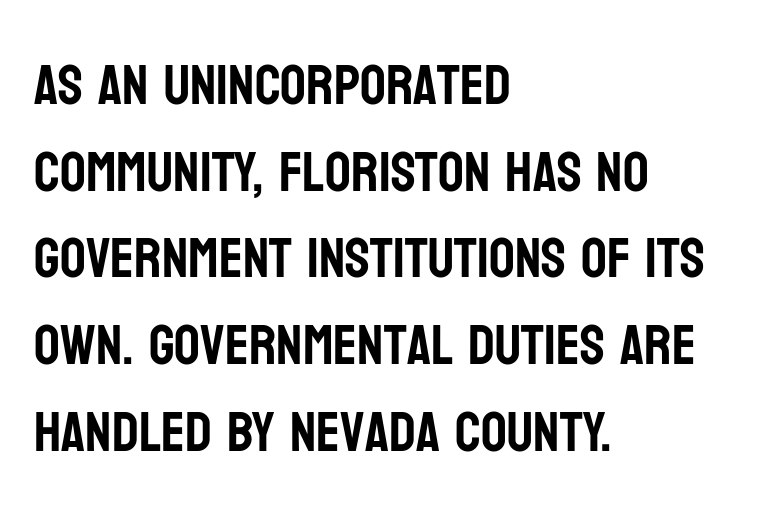
Q: Is the text italic (slanted)? A: No, it is upright.
Q: Is the typeface a serif or a sans-serif typeface? A: Sans-serif.
Q: Is the text underlined? A: No.
Q: How is the paragraph aligned? A: Left-aligned.
Q: Is the spacing between letters normal or unusually wide? A: Normal.
Q: Is the spacing between lines tight, normal or loose? A: Normal.
Q: Width (condensed, normal, or wide)? A: Condensed.
Q: Stroke contrast? A: Low.
Q: x-height? A: Large.
Q: Monospaced? A: No.
